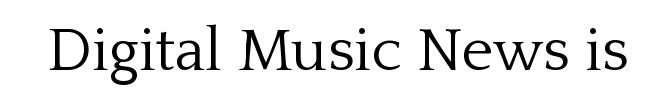
The image shows 61 px light serif type, upright; set normal letter spacing, not underlined; low stroke contrast and a medium x-height.
